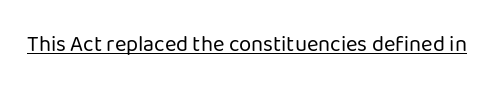
The image shows 22 px text type, upright; set normal letter spacing, underlined.
